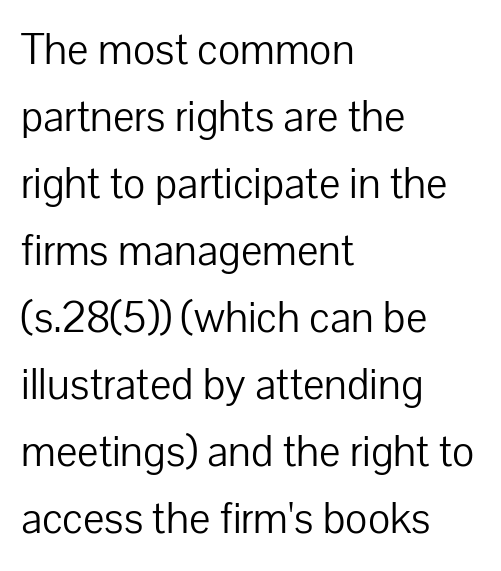
Counters stay open thanks to moderate or lighter strokes. The lines are quadded left. Each letter keeps its own natural width here, so spacing adapts to shape. No extra tracking has been applied to these lines. Has an underline been added? It has not.
